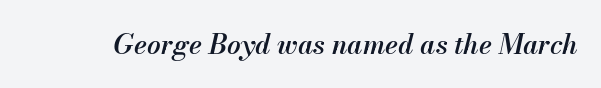
{"italic": "yes", "lean": "right", "slant_degrees": 13, "bold": "semi", "underline": "no", "letter_spacing": "normal", "letter_spacing_em": 0.0, "glyph_px": 27}
